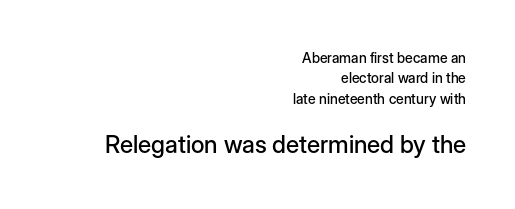
Size hierarchy here favors the trailing block over the leading one. Evenly set lines give the paragraph a standard silhouette. In CSS terms this would be text-align: right. The lettering holds an erect, upright posture throughout. The tracking reads as untouched default to a designer's eye. The string is rendered with underlining switched off.
